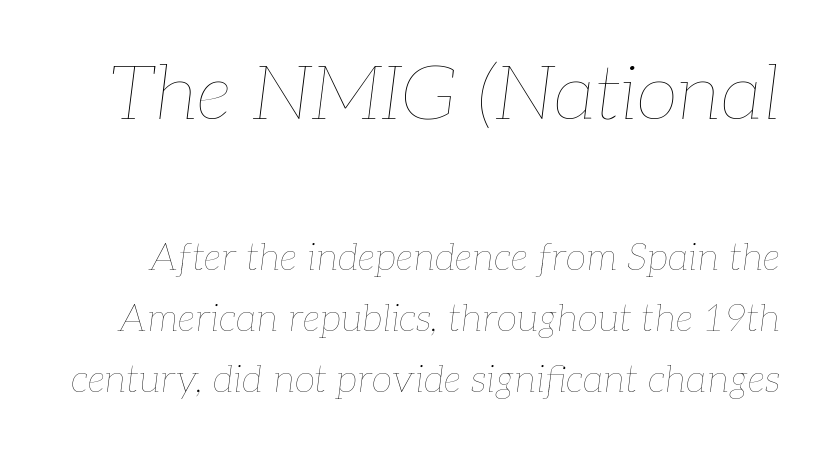
The passage shown begins with its larger block and ends with its smaller one. Stroke mass is kept to a normal reading level or below. Underline: absent. The horizontal fit of the characters is conventional and even. Quick note: italic.
